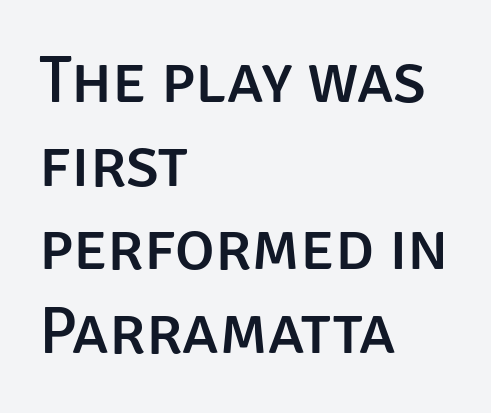
{"serif": "no", "italic": "no", "width": "normal", "stroke_contrast": "low", "x_height": "large", "monospaced": "no", "underline": "no", "align": "left", "line_spacing": "normal", "line_spacing_ratio": 1.25, "letter_spacing": "normal", "letter_spacing_em": 0.0, "glyph_px": 67}
